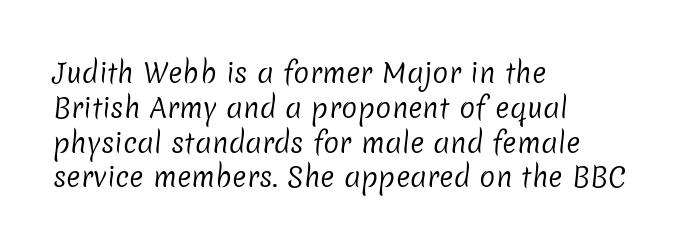
This rendering uses left alignment, leaving the right contour irregular. The cut favours lightness, reaching ordinary text weight at its darkest. Just letters on the line, the space beneath them empty. Inter-character spacing is left at the font's built-in metrics. Normally led — the rows are evenly, conventionally spaced.
